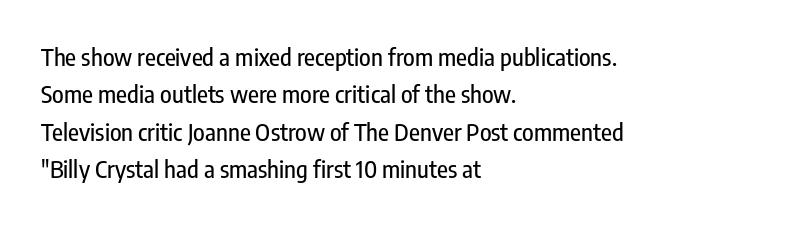
{"italic": "no", "underline": "no", "align": "left", "line_spacing": "normal", "line_spacing_ratio": 1.56, "letter_spacing": "normal", "letter_spacing_em": 0.0, "glyph_px": 24}
